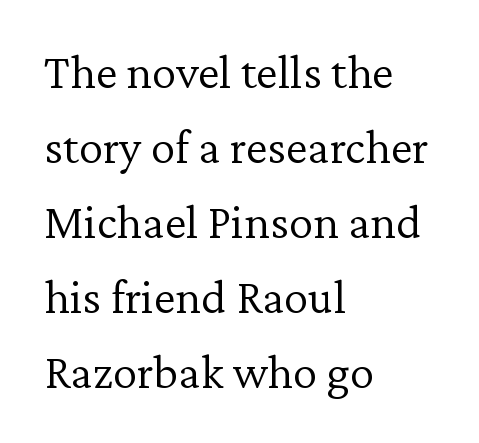
The image shows 49 px light serif type, upright; set left-aligned, normal line spacing (1.53x), normal letter spacing, not underlined; low stroke contrast and a medium x-height.
